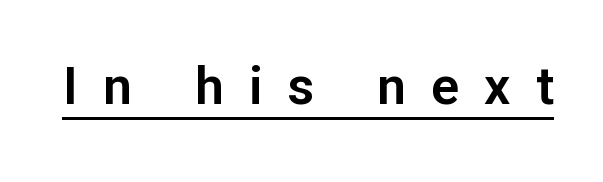
{"serif": "no", "italic": "no", "width": "normal", "stroke_contrast": "low", "x_height": "medium", "monospaced": "no", "underline": "yes", "letter_spacing": "wide", "letter_spacing_em": 0.48, "glyph_px": 52}
